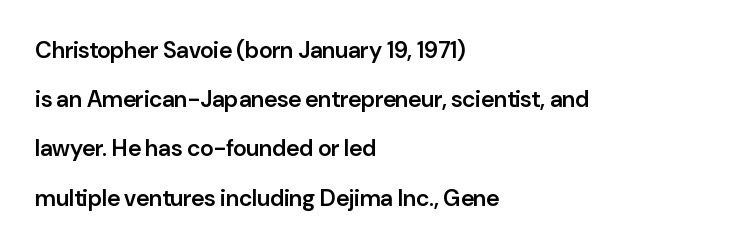
Q: Is the text bold? A: Semi-bold.
Q: Is the text italic (slanted)? A: No, it is upright.
Q: Is the text underlined? A: No.
Q: How is the paragraph aligned? A: Left-aligned.
Q: Is the spacing between letters normal or unusually wide? A: Normal.
Q: Is the spacing between lines tight, normal or loose? A: Loose.
